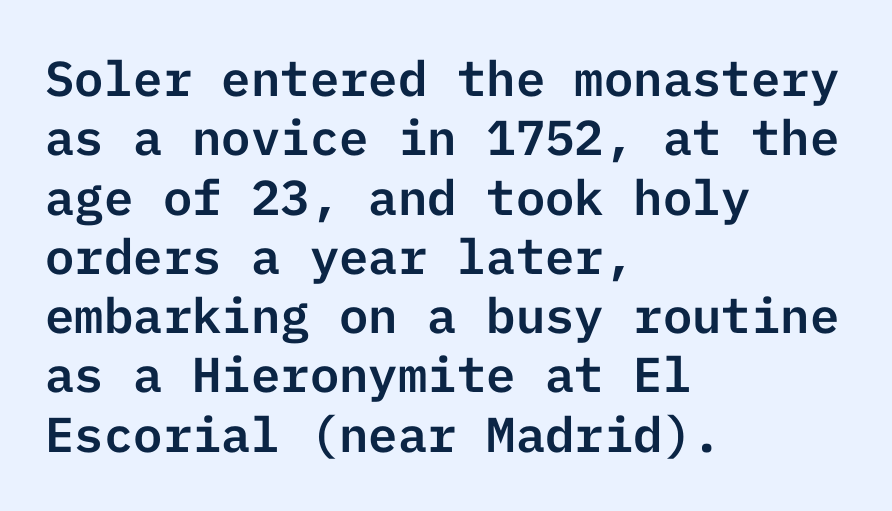
Where is the straight margin? On the left. The foot of each line stays bare and open. The rendering shows plain stroke endings on the letterforms — a sans-serif design. A typesetter would call this zero additional tracking. The lettering holds an erect, upright posture throughout.
